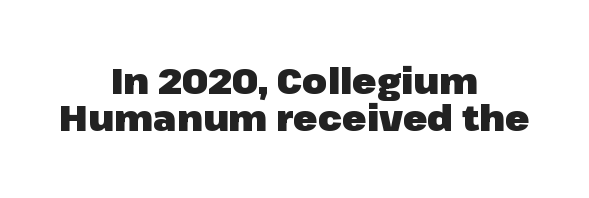
{"serif": "no", "italic": "no", "bold": "yes", "weight": "heavy", "width": "normal", "stroke_contrast": "low", "x_height": "medium", "monospaced": "no", "underline": "no", "align": "center", "line_spacing": "tight", "line_spacing_ratio": 1.04, "letter_spacing": "normal", "letter_spacing_em": 0.0, "glyph_px": 36}
